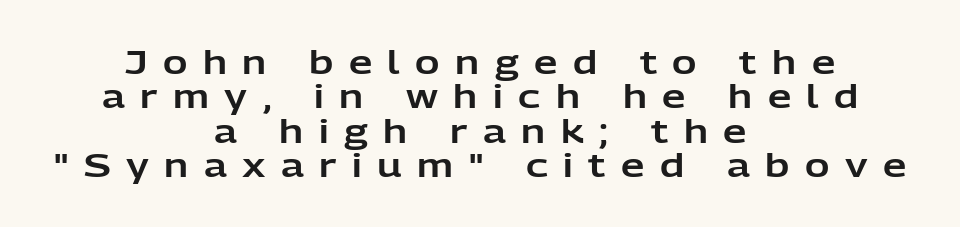
Q: Is the text italic (slanted)? A: No, it is upright.
Q: Is the typeface a serif or a sans-serif typeface? A: Sans-serif.
Q: Is the text underlined? A: No.
Q: How is the paragraph aligned? A: Centered.
Q: Is the spacing between letters normal or unusually wide? A: Unusually wide.
Q: Is the spacing between lines tight, normal or loose? A: Tight.
Q: Width (condensed, normal, or wide)? A: Normal.
Q: Stroke contrast? A: Low.
Q: x-height? A: Medium.
Q: Monospaced? A: No.
